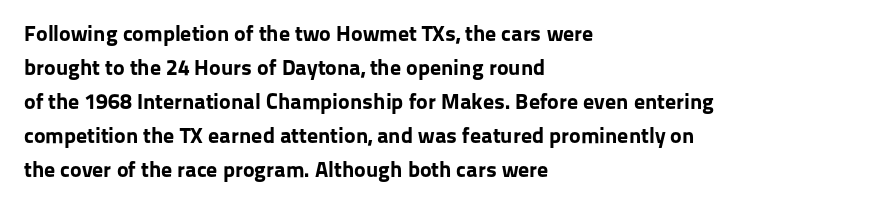
Q: Is the text bold? A: Yes.
Q: Is the text italic (slanted)? A: No, it is upright.
Q: Is the text underlined? A: No.
Q: How is the paragraph aligned? A: Left-aligned.
Q: Is the spacing between letters normal or unusually wide? A: Normal.
Q: Is the spacing between lines tight, normal or loose? A: Normal.
